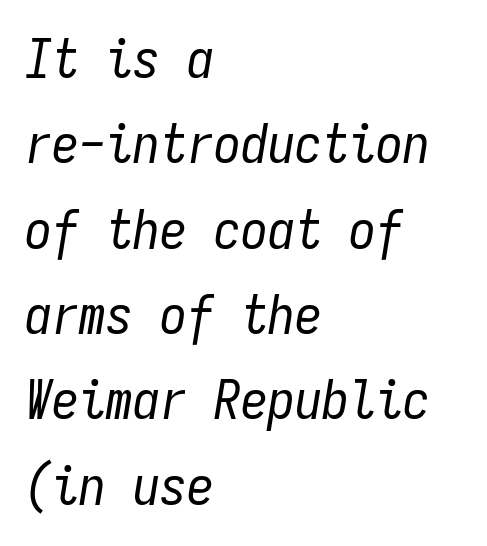
Q: Is the text bold? A: No.
Q: Is the text italic (slanted)? A: Yes, it leans right by about 9 degrees.
Q: Is the text underlined? A: No.
Q: How is the paragraph aligned? A: Left-aligned.
Q: Is the spacing between letters normal or unusually wide? A: Normal.
Q: Is the spacing between lines tight, normal or loose? A: Normal.
Q: Width (condensed, normal, or wide)? A: Condensed.
Q: Stroke contrast? A: Low.
Q: x-height? A: Medium.
Q: Monospaced? A: Yes.
